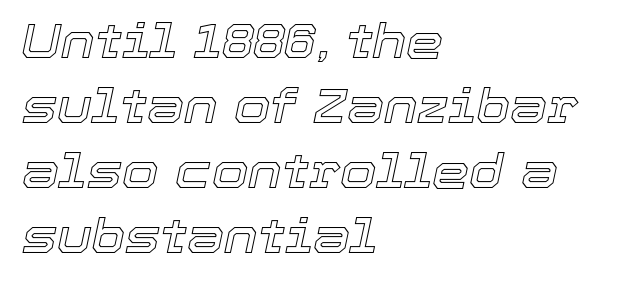
Q: Is the text italic (slanted)? A: Yes, it leans right by about 12 degrees.
Q: Is the text underlined? A: No.
Q: How is the paragraph aligned? A: Left-aligned.
Q: Is the spacing between letters normal or unusually wide? A: Normal.
Q: Is the spacing between lines tight, normal or loose? A: Normal.
Q: Width (condensed, normal, or wide)? A: Normal.
Q: x-height? A: Medium.
Q: Monospaced? A: No.
